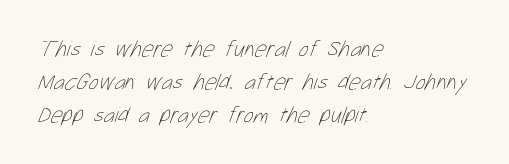
{"bold": "no", "underline": "no", "align": "left", "line_spacing": "normal", "line_spacing_ratio": 1.43, "letter_spacing": "normal", "letter_spacing_em": 0.0, "glyph_px": 23}
